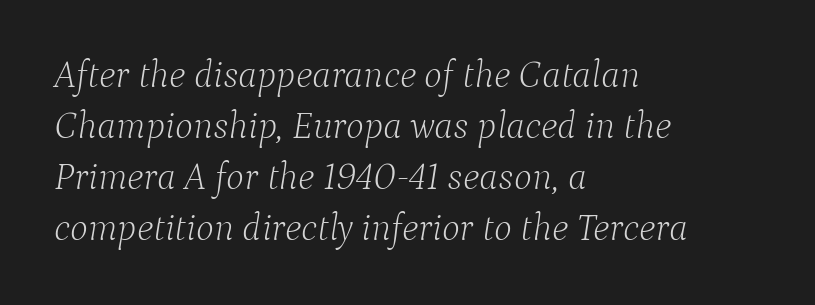
Q: Is the text bold? A: No.
Q: Is the text italic (slanted)? A: Yes, it leans right by about 9 degrees.
Q: Is the typeface a serif or a sans-serif typeface? A: Serif.
Q: Is the text underlined? A: No.
Q: How is the paragraph aligned? A: Left-aligned.
Q: Is the spacing between letters normal or unusually wide? A: Normal.
Q: Is the spacing between lines tight, normal or loose? A: Normal.
Q: Width (condensed, normal, or wide)? A: Normal.
Q: Stroke contrast? A: Low.
Q: x-height? A: Medium.
Q: Monospaced? A: No.
